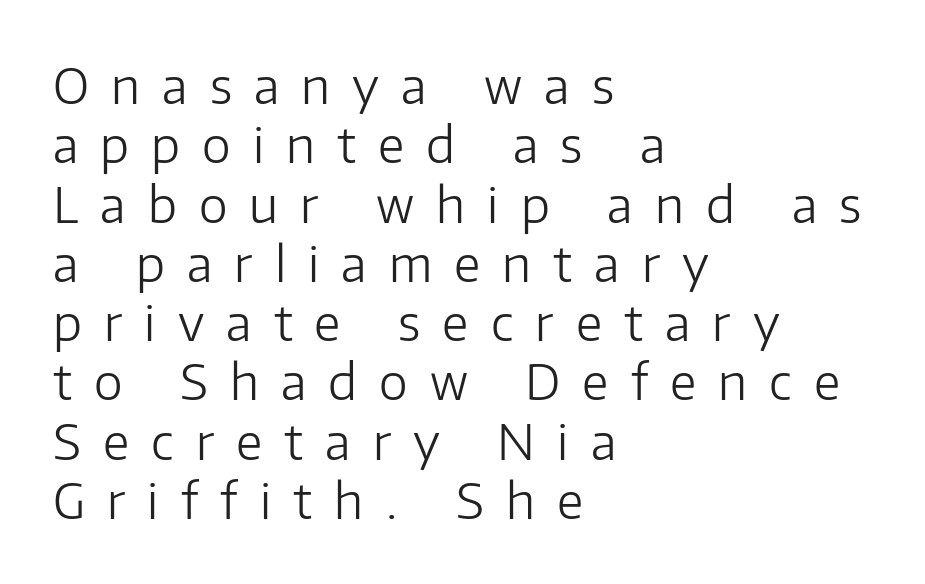
The space beneath each line is pristine and unruled. Heaviness? Minimal to ordinary, like unemphasized prose. These lines are composed in type without serifs. The line texture is sparse and dotted thanks to wide tracking. Short and long lines alike share a common starting point at left. Tall strokes in this sample are plumb rather than angled.
